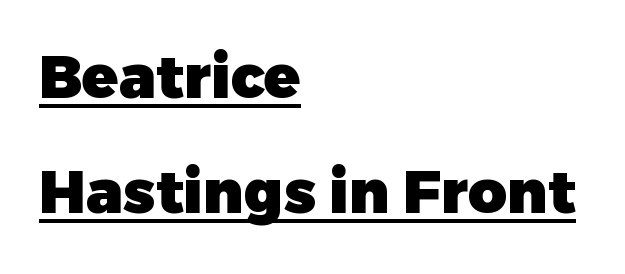
Q: Is the text bold? A: Yes.
Q: Is the text italic (slanted)? A: No, it is upright.
Q: Is the typeface a serif or a sans-serif typeface? A: Sans-serif.
Q: Is the text underlined? A: Yes.
Q: How is the paragraph aligned? A: Left-aligned.
Q: Is the spacing between letters normal or unusually wide? A: Normal.
Q: Is the spacing between lines tight, normal or loose? A: Loose.
Q: Width (condensed, normal, or wide)? A: Normal.
Q: Stroke contrast? A: Low.
Q: x-height? A: Medium.
Q: Monospaced? A: No.
